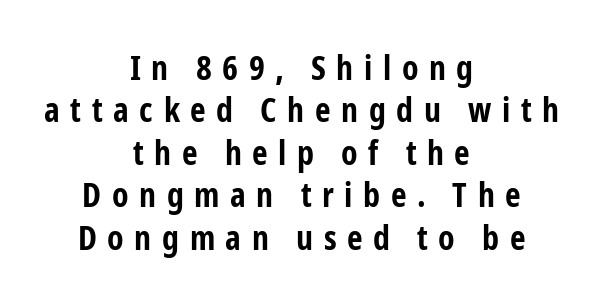
{"serif": "no", "italic": "no", "bold": "yes", "weight": "bold", "width": "condensed", "stroke_contrast": "low", "x_height": "medium", "monospaced": "no", "underline": "no", "align": "center", "line_spacing": "normal", "line_spacing_ratio": 1.25, "letter_spacing": "wide", "letter_spacing_em": 0.31, "glyph_px": 34}
